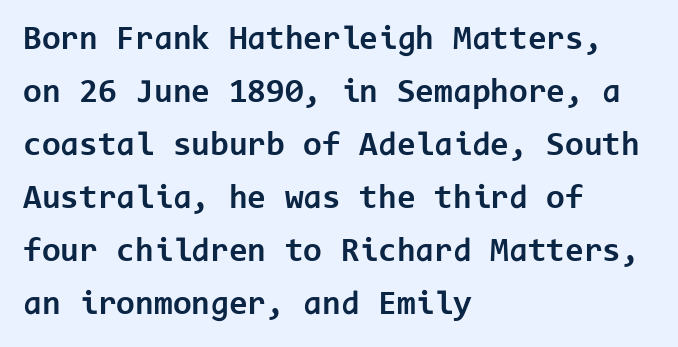
The image shows 34 px bold sans-serif type, upright, monospaced; set left-aligned, normal line spacing (1.56x), normal letter spacing, not underlined; low stroke contrast and a medium x-height.
